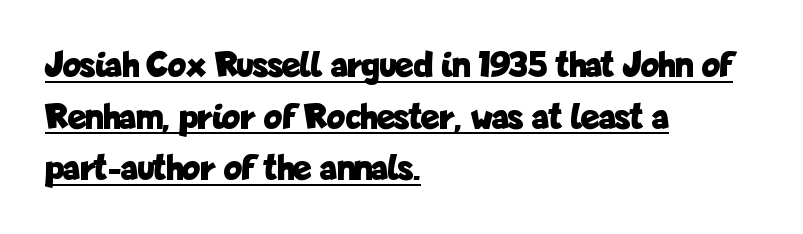
{"serif": "no", "italic": "no", "bold": "yes", "weight": "bold", "width": "condensed", "stroke_contrast": "low", "x_height": "medium", "monospaced": "no", "underline": "yes", "align": "left", "line_spacing": "normal", "line_spacing_ratio": 1.36, "letter_spacing": "normal", "letter_spacing_em": 0.0, "glyph_px": 38}
